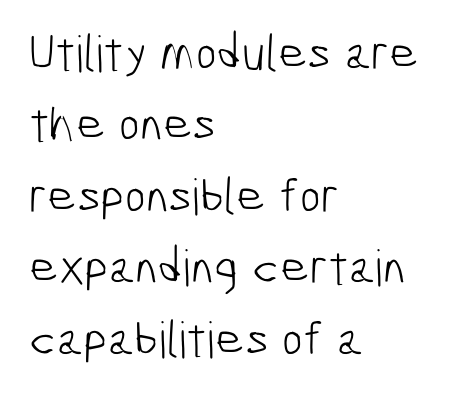
Q: Is the text bold? A: No.
Q: Is the typeface a serif or a sans-serif typeface? A: Sans-serif.
Q: Is the text underlined? A: No.
Q: How is the paragraph aligned? A: Left-aligned.
Q: Is the spacing between letters normal or unusually wide? A: Normal.
Q: Is the spacing between lines tight, normal or loose? A: Normal.
Q: Width (condensed, normal, or wide)? A: Condensed.
Q: Stroke contrast? A: Low.
Q: x-height? A: Medium.
Q: Monospaced? A: No.
